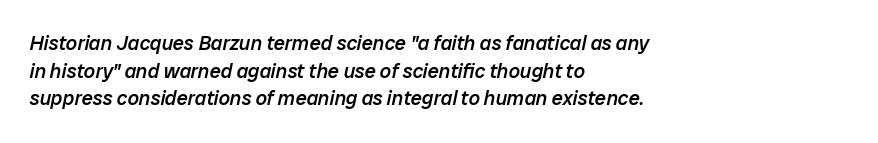
Q: Is the text bold? A: Semi-bold.
Q: Is the text italic (slanted)? A: Yes, it leans right by about 12 degrees.
Q: Is the text underlined? A: No.
Q: How is the paragraph aligned? A: Left-aligned.
Q: Is the spacing between letters normal or unusually wide? A: Normal.
Q: Is the spacing between lines tight, normal or loose? A: Normal.
